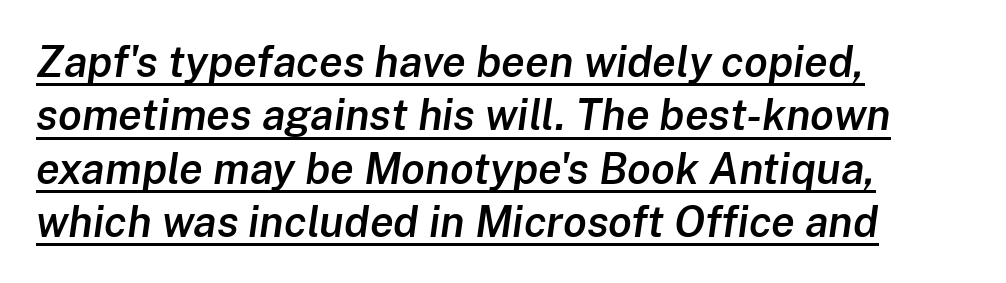
Q: Is the text bold? A: Semi-bold.
Q: Is the text italic (slanted)? A: Yes, it leans right by about 8 degrees.
Q: Is the text underlined? A: Yes.
Q: How is the paragraph aligned? A: Left-aligned.
Q: Is the spacing between letters normal or unusually wide? A: Normal.
Q: Width (condensed, normal, or wide)? A: Normal.
Q: Stroke contrast? A: Low.
Q: x-height? A: Medium.
Q: Monospaced? A: No.
